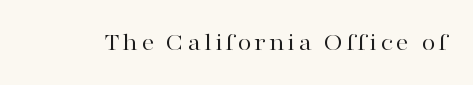
The image shows 26 px text type, upright; set not underlined.
